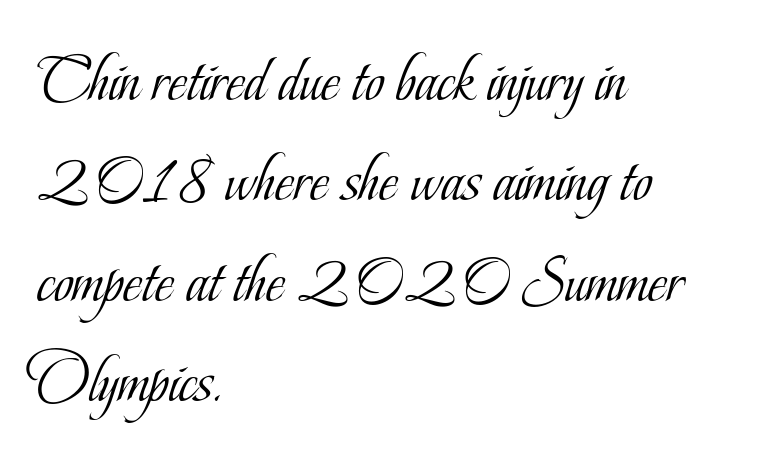
Typographically, this falls in the serif category. Normally led — the rows are evenly, conventionally spaced. Is this a fixed-width face? No — the glyphs have proportional, varying widths. The letterforms sit at book weight or below. Beneath every word, the page is bare.
